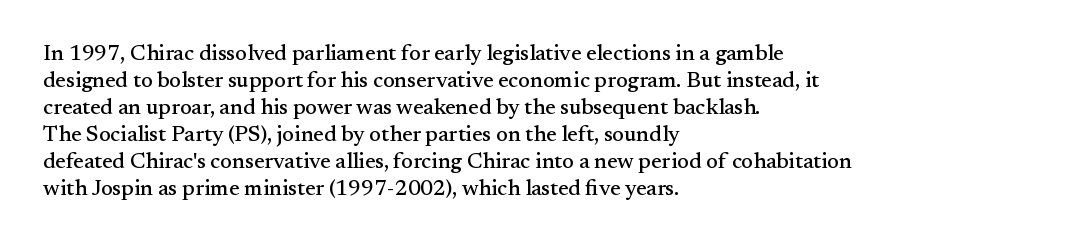
The image shows 22 px text type, upright; set left-aligned, line spacing 1.23x, normal letter spacing, not underlined.
